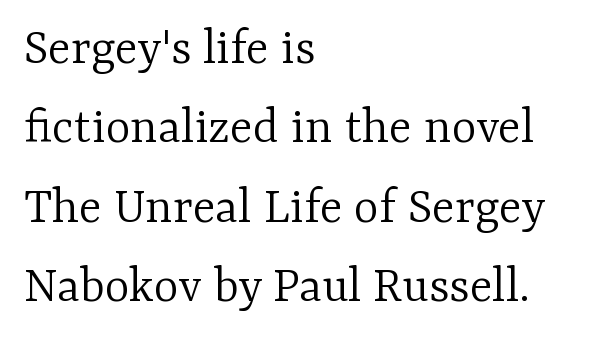
Q: Is the text bold? A: No.
Q: Is the text italic (slanted)? A: No, it is upright.
Q: Is the typeface a serif or a sans-serif typeface? A: Serif.
Q: Is the text underlined? A: No.
Q: How is the paragraph aligned? A: Left-aligned.
Q: Is the spacing between letters normal or unusually wide? A: Normal.
Q: Is the spacing between lines tight, normal or loose? A: Normal.
Q: Width (condensed, normal, or wide)? A: Normal.
Q: Stroke contrast? A: Low.
Q: x-height? A: Medium.
Q: Monospaced? A: No.
